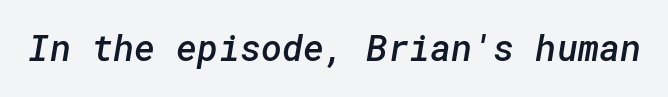
Q: Is the text bold? A: Semi-bold.
Q: Is the typeface a serif or a sans-serif typeface? A: Sans-serif.
Q: Is the text underlined? A: No.
Q: Is the spacing between letters normal or unusually wide? A: Normal.
Q: Width (condensed, normal, or wide)? A: Normal.
Q: Stroke contrast? A: Low.
Q: x-height? A: Medium.
